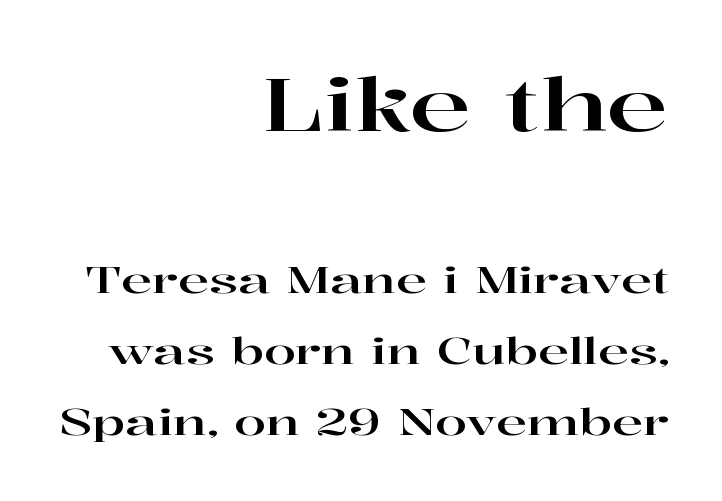
{"serif": "yes", "italic": "no", "width": "wide", "stroke_contrast": "high", "x_height": "medium", "monospaced": "no", "underline": "no", "align": "right", "line_spacing": "loose", "line_spacing_ratio": 1.92, "letter_spacing": "normal", "letter_spacing_em": 0.0, "larger_block": "first", "size_ratio": 2.0, "glyph_px": 74}
